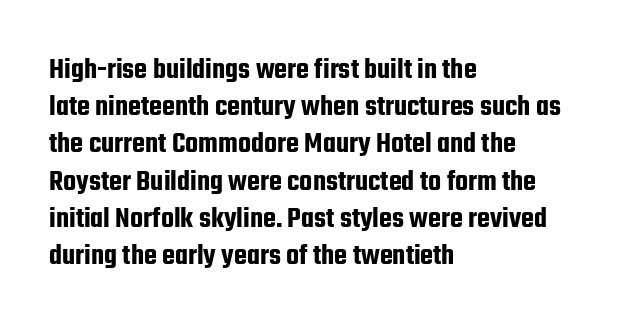
{"serif": "no", "italic": "no", "width": "condensed", "stroke_contrast": "low", "x_height": "medium", "monospaced": "no", "underline": "no", "align": "left", "line_spacing_ratio": 1.24, "letter_spacing": "normal", "letter_spacing_em": 0.0, "glyph_px": 30}
